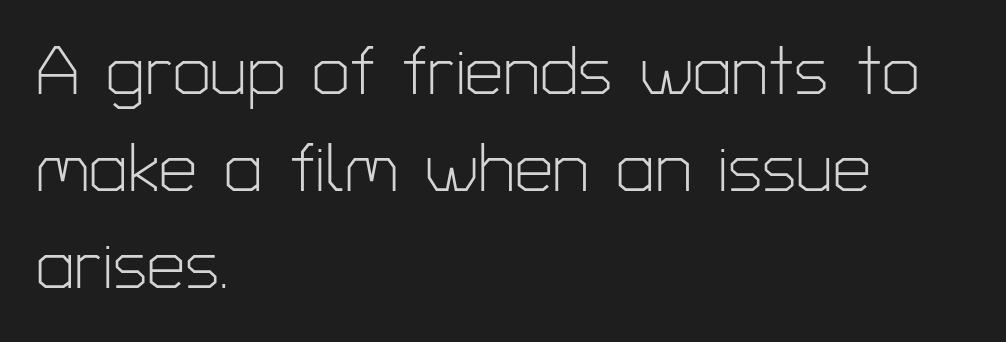
Examine the stroke ends and you'll find no serifs. Glance below the letters and you will spot only blank space. Weight: in the light-to-regular range. Think of a printed novel: that variable character pitch is what you see here.
